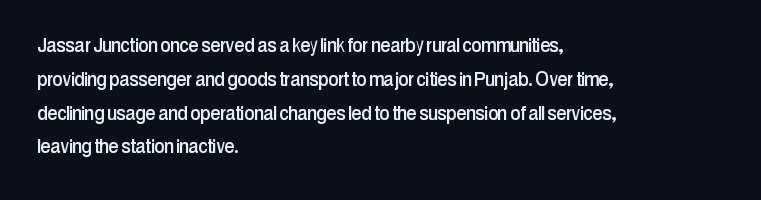
Q: Is the text italic (slanted)? A: No, it is upright.
Q: Is the text underlined? A: No.
Q: How is the paragraph aligned? A: Left-aligned.
Q: Is the spacing between letters normal or unusually wide? A: Normal.
Q: Is the spacing between lines tight, normal or loose? A: Normal.
